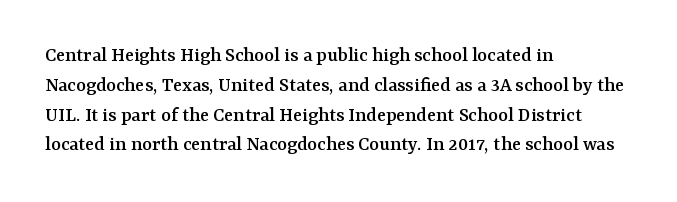
The image shows 21 px text type, upright; set left-aligned, normal line spacing (1.42x), normal letter spacing, not underlined.
